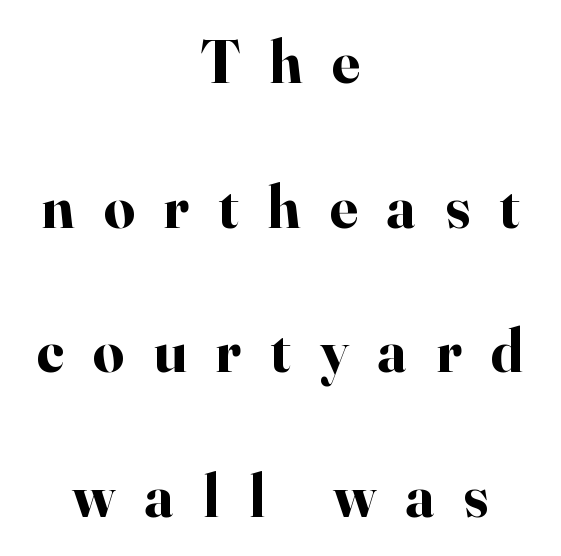
Each letter keeps its own natural width here, so spacing adapts to shape. This sample trades compactness for vertical openness between lines. The typeface chosen for these lines features serifs. This is roman type, the default non-slanted kind. This sample uses expanded letter spacing, leaving extra air between glyphs.
